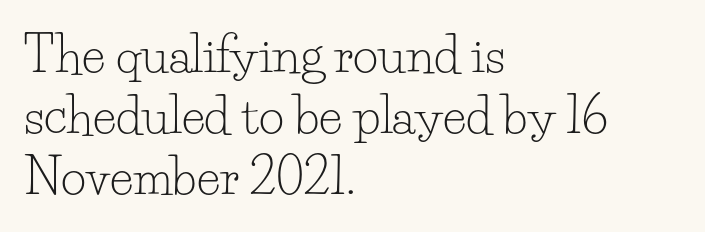
The image shows 49 px light serif type, upright; set left-aligned, normal line spacing (1.25x), normal letter spacing, not underlined; low stroke contrast and a small x-height.
